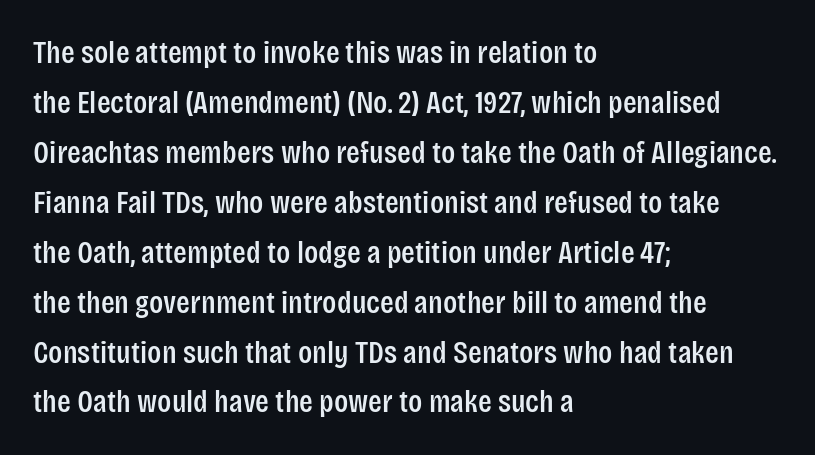
{"serif": "no", "italic": "no", "width": "condensed", "stroke_contrast": "low", "x_height": "large", "monospaced": "no", "underline": "no", "align": "left", "line_spacing": "normal", "line_spacing_ratio": 1.56, "letter_spacing": "normal", "letter_spacing_em": 0.0, "glyph_px": 32}
